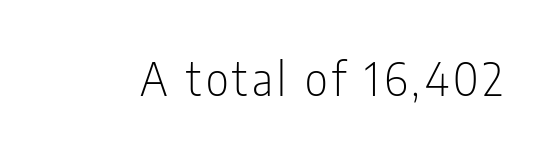
The image shows 45 px light, condensed sans-serif type, upright; set not underlined; low stroke contrast and a medium x-height.
